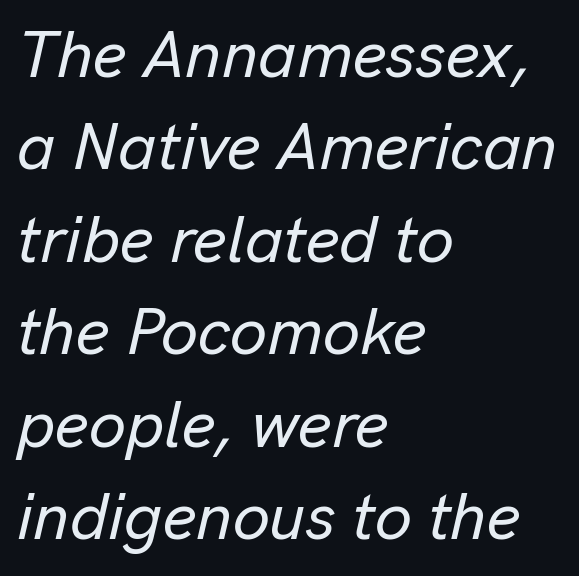
The image shows 66 px text type, italic (leaning right); set left-aligned, normal line spacing (1.4x), normal letter spacing, not underlined; low stroke contrast and a medium x-height.
